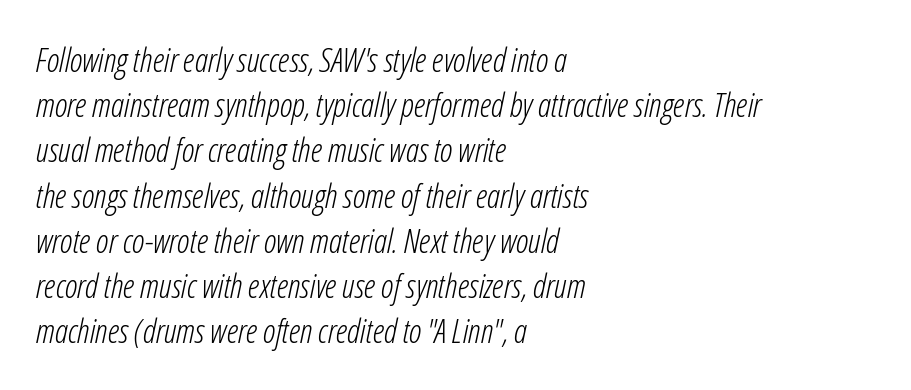
The face used here is proportionally spaced, like ordinary book or web type. Unmarked baselines from the first word to the last. Letters have the restrained weight of plain body copy at most. Is there much room between lines? A standard amount, neither cramped nor airy. Would a proofreader flag this as italicized? Yes.
